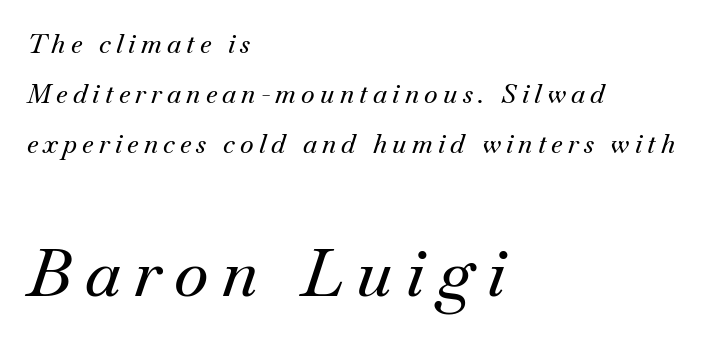
Words float on clear page, feet unadorned. Slanted lettering throughout. The rendering shows small feet on the letterforms — a serif design. Horizontally, the lines are justified to the leading edge only. Reading down the column, the eye jumps a long way to each next line. These lines are rendered in a variable-pitch font.
